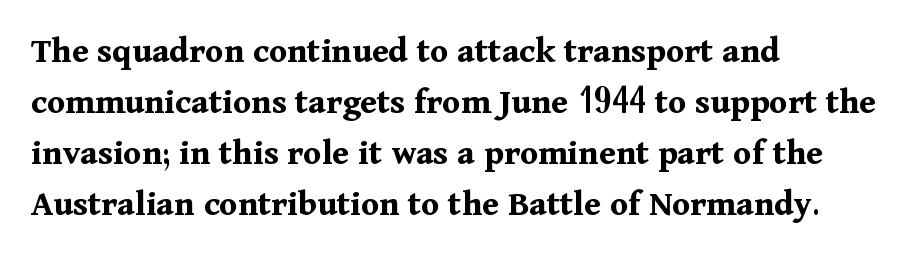
{"serif": "yes", "italic": "no", "bold": "yes", "weight": "bold", "width": "normal", "stroke_contrast": "medium", "x_height": "medium", "monospaced": "no", "underline": "no", "align": "left", "line_spacing": "normal", "line_spacing_ratio": 1.38, "letter_spacing": "normal", "letter_spacing_em": 0.0, "glyph_px": 37}
